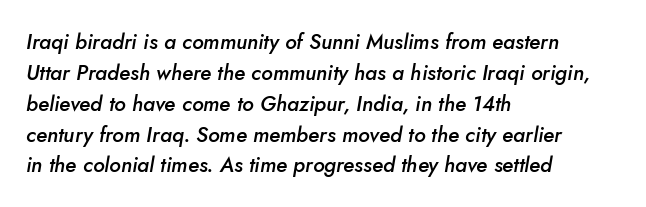
Q: Is the text bold? A: Semi-bold.
Q: Is the text italic (slanted)? A: Yes, it leans right by about 5 degrees.
Q: Is the text underlined? A: No.
Q: How is the paragraph aligned? A: Left-aligned.
Q: Is the spacing between letters normal or unusually wide? A: Normal.
Q: Is the spacing between lines tight, normal or loose? A: Normal.
